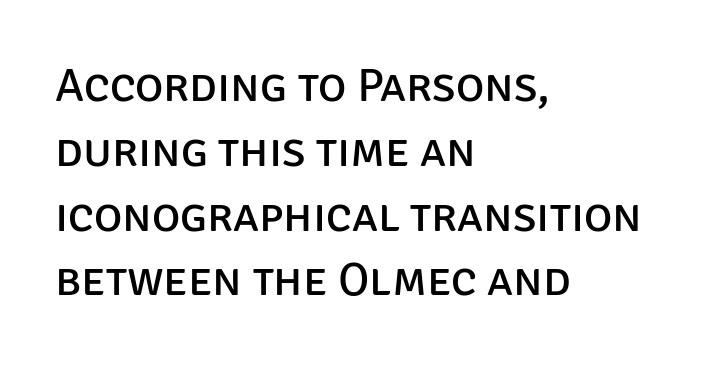
Q: Is the text bold? A: No.
Q: Is the text italic (slanted)? A: No, it is upright.
Q: Is the typeface a serif or a sans-serif typeface? A: Sans-serif.
Q: Is the text underlined? A: No.
Q: How is the paragraph aligned? A: Left-aligned.
Q: Is the spacing between letters normal or unusually wide? A: Normal.
Q: Is the spacing between lines tight, normal or loose? A: Normal.
Q: Width (condensed, normal, or wide)? A: Normal.
Q: Stroke contrast? A: Low.
Q: x-height? A: Large.
Q: Monospaced? A: No.
